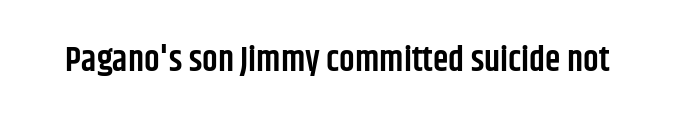
{"serif": "no", "italic": "no", "bold": "semi", "weight": "semibold", "width": "condensed", "stroke_contrast": "low", "x_height": "large", "monospaced": "no", "underline": "no", "letter_spacing": "normal", "letter_spacing_em": 0.0, "glyph_px": 35}
